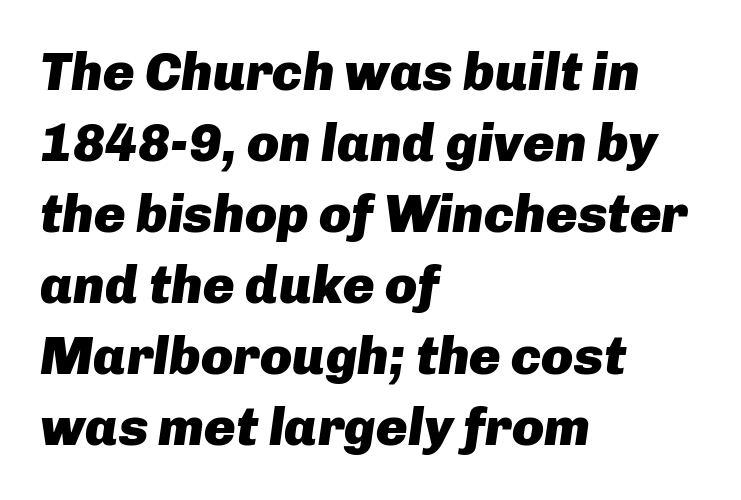
Q: Is the text bold? A: Yes.
Q: Is the text italic (slanted)? A: Yes, it leans right by about 8 degrees.
Q: Is the text underlined? A: No.
Q: How is the paragraph aligned? A: Left-aligned.
Q: Is the spacing between letters normal or unusually wide? A: Normal.
Q: Is the spacing between lines tight, normal or loose? A: Normal.
Q: Width (condensed, normal, or wide)? A: Normal.
Q: Stroke contrast? A: Low.
Q: x-height? A: Medium.
Q: Monospaced? A: No.
